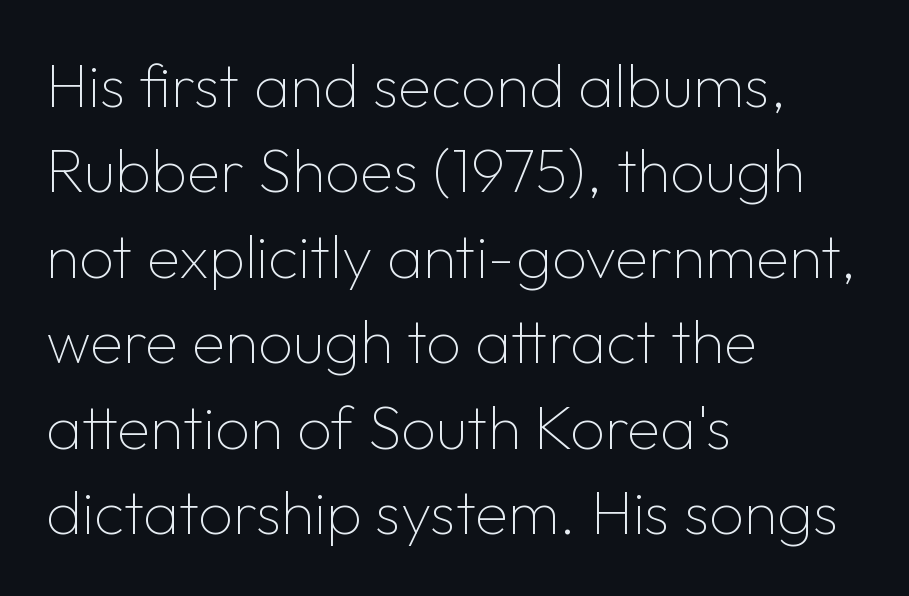
The image shows 61 px thin sans-serif type, upright; set left-aligned, normal line spacing (1.4x), normal letter spacing, not underlined; low stroke contrast and a medium x-height.
